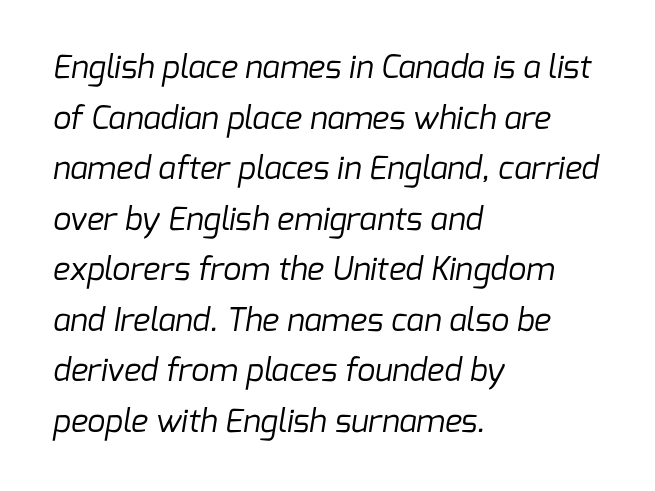
{"serif": "no", "bold": "no", "weight": "regular", "width": "normal", "stroke_contrast": "low", "x_height": "medium", "monospaced": "no", "underline": "no", "align": "left", "line_spacing": "normal", "line_spacing_ratio": 1.58, "letter_spacing": "normal", "letter_spacing_em": 0.0, "glyph_px": 32}
